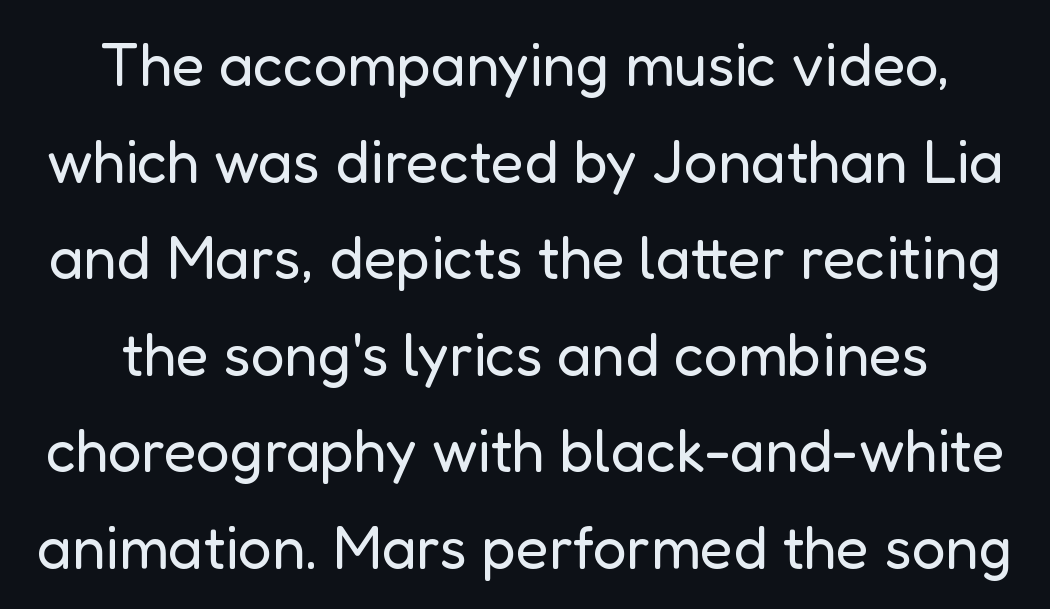
The image shows 60 px regular-weight sans-serif type, upright; set normal line spacing (1.61x), normal letter spacing, not underlined; low stroke contrast and a medium x-height.
